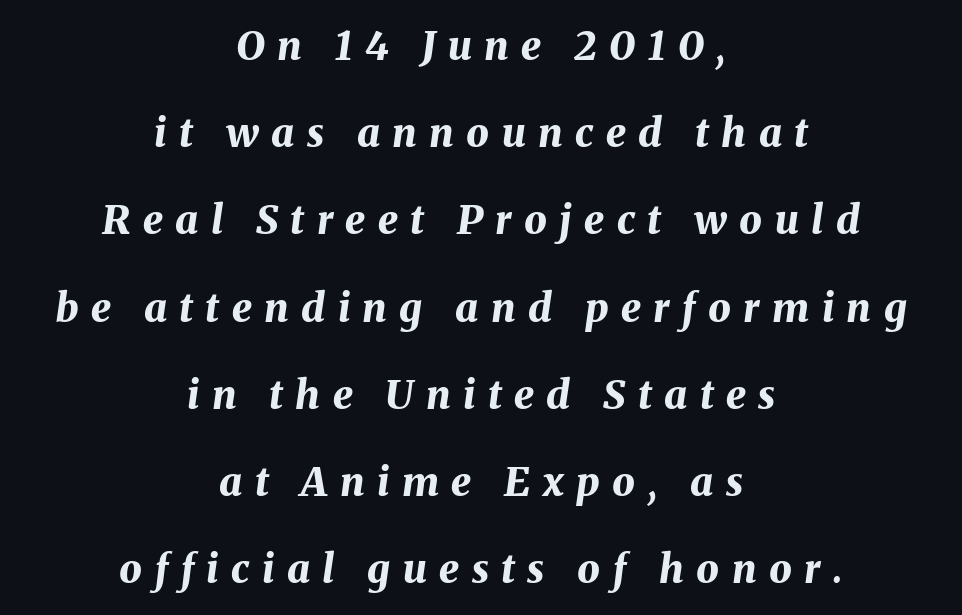
Q: Is the text bold? A: Yes.
Q: Is the text italic (slanted)? A: Yes, it leans right by about 8 degrees.
Q: Is the text underlined? A: No.
Q: How is the paragraph aligned? A: Centered.
Q: Is the spacing between letters normal or unusually wide? A: Unusually wide.
Q: Is the spacing between lines tight, normal or loose? A: Loose.
Q: Width (condensed, normal, or wide)? A: Normal.
Q: Stroke contrast? A: Medium.
Q: x-height? A: Medium.
Q: Monospaced? A: No.
